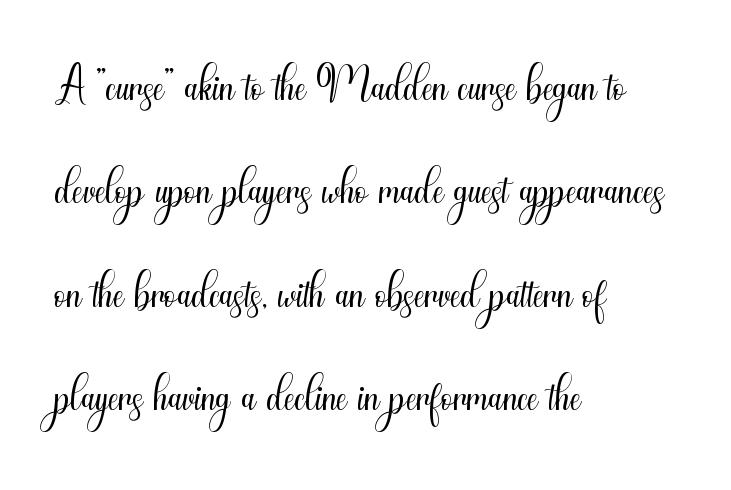
Q: Is the text bold? A: No.
Q: Is the text italic (slanted)? A: Yes.
Q: Is the typeface a serif or a sans-serif typeface? A: Sans-serif.
Q: Is the text underlined? A: No.
Q: How is the paragraph aligned? A: Left-aligned.
Q: Is the spacing between letters normal or unusually wide? A: Normal.
Q: Is the spacing between lines tight, normal or loose? A: Normal.
Q: Width (condensed, normal, or wide)? A: Condensed.
Q: Stroke contrast? A: Medium.
Q: x-height? A: Small.
Q: Monospaced? A: No.
